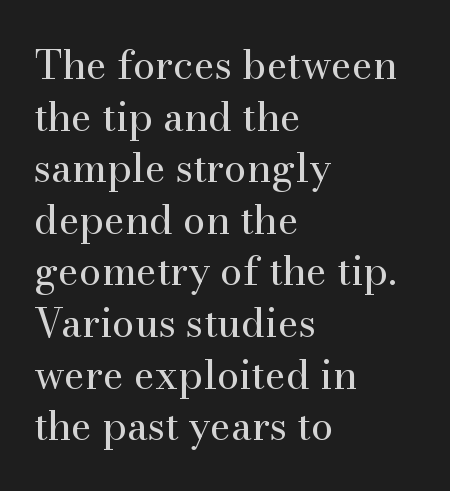
The image shows 40 px regular-weight serif type, upright; set left-aligned, normal line spacing (1.29x), normal letter spacing, not underlined; medium stroke contrast and a small x-height.
